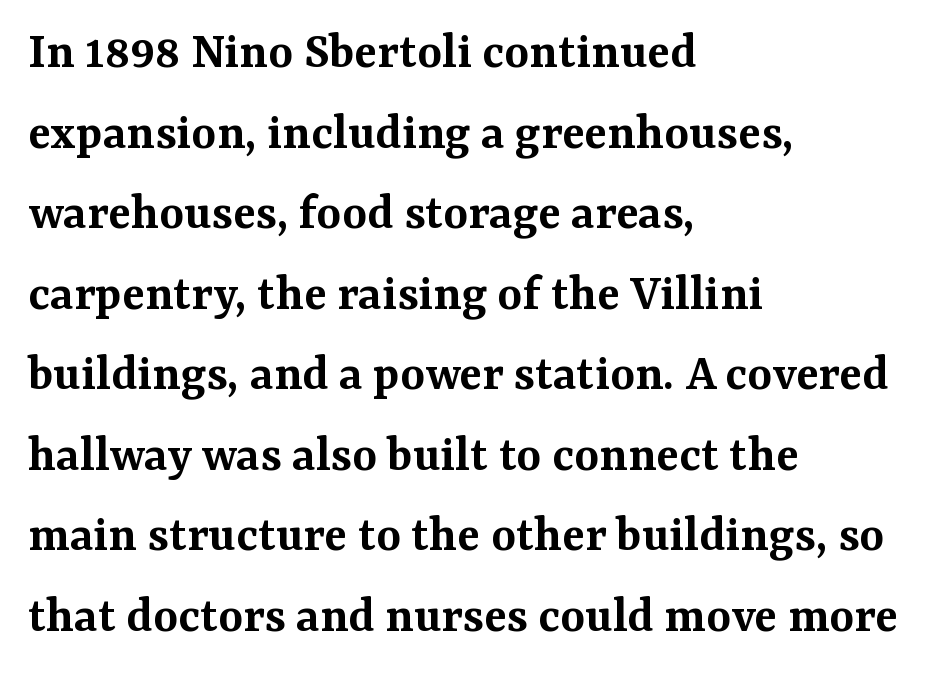
{"serif": "yes", "italic": "no", "bold": "semi", "weight": "semibold", "width": "normal", "stroke_contrast": "medium", "x_height": "medium", "monospaced": "no", "underline": "no", "align": "left", "line_spacing": "normal", "line_spacing_ratio": 1.52, "letter_spacing": "normal", "letter_spacing_em": 0.0, "glyph_px": 53}
